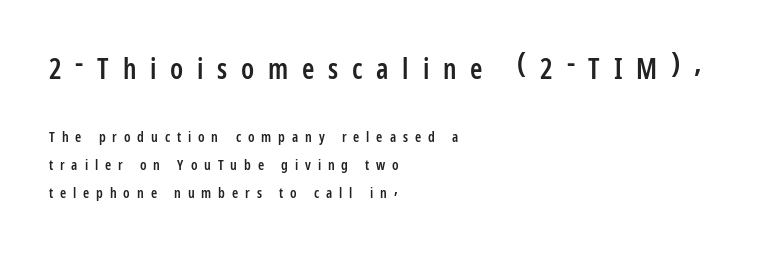
Lines of text with bare space underneath. Tall strokes in this sample are plumb rather than angled. This rendering employs a face without finishing strokes, i.e., a sans-serif. A classic flush-left, rag-right setting is used for this passage.
